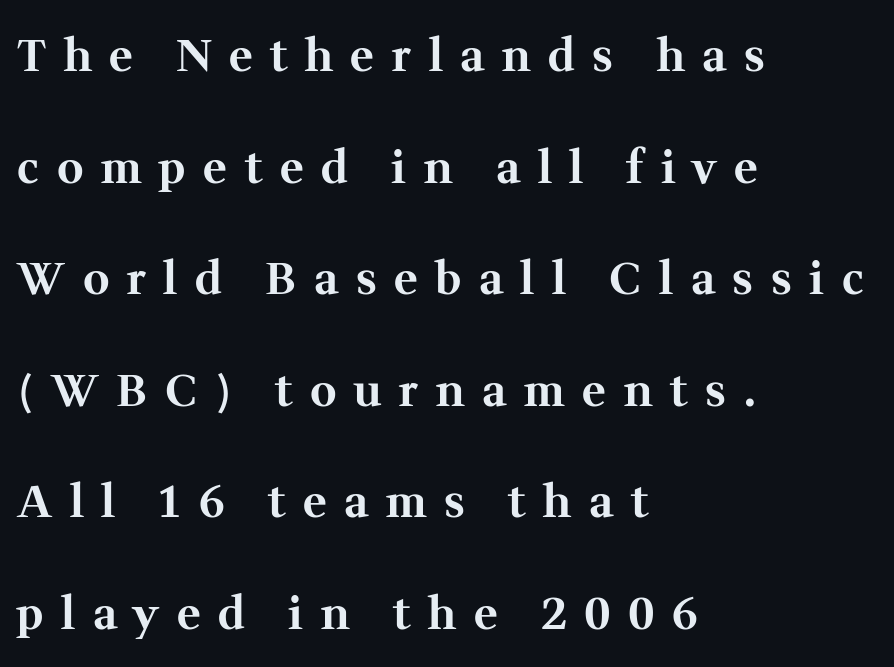
{"serif": "yes", "italic": "no", "bold": "yes", "weight": "bold", "width": "normal", "stroke_contrast": "medium", "x_height": "medium", "monospaced": "no", "underline": "no", "align": "left", "line_spacing": "loose", "line_spacing_ratio": 2.48, "letter_spacing": "wide", "letter_spacing_em": 0.39, "glyph_px": 45}
